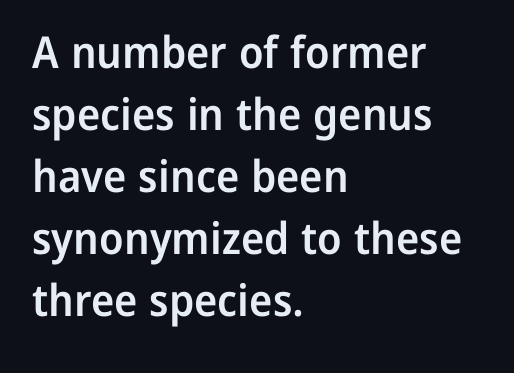
Regarding serifs, this sample does without them. Short and long lines alike share a common starting point at left. The characters look somewhat weighty, a semibold short of true bold. Check under the words: just untouched page. Is this a fixed-width face? No — the glyphs have proportional, varying widths.
